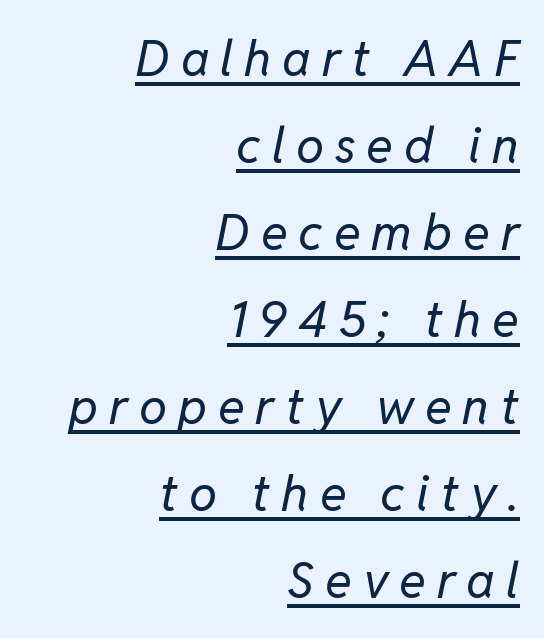
{"italic": "yes", "lean": "right", "slant_degrees": 11, "bold": "no", "weight": "regular", "width": "normal", "stroke_contrast": "low", "x_height": "medium", "monospaced": "no", "underline": "yes", "align": "right", "line_spacing_ratio": 1.74, "letter_spacing": "wide", "letter_spacing_em": 0.22, "glyph_px": 50}
